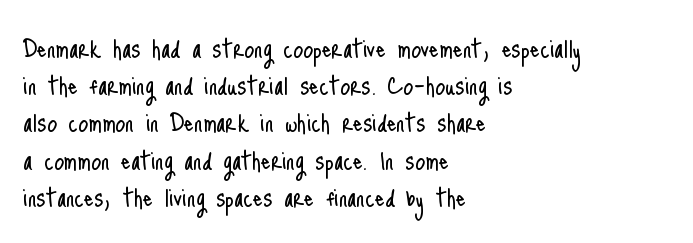
Q: Is the text bold? A: No.
Q: Is the text italic (slanted)? A: No, it is upright.
Q: Is the typeface a serif or a sans-serif typeface? A: Sans-serif.
Q: Is the text underlined? A: No.
Q: How is the paragraph aligned? A: Left-aligned.
Q: Is the spacing between letters normal or unusually wide? A: Normal.
Q: Width (condensed, normal, or wide)? A: Condensed.
Q: Stroke contrast? A: Low.
Q: x-height? A: Small.
Q: Monospaced? A: No.
